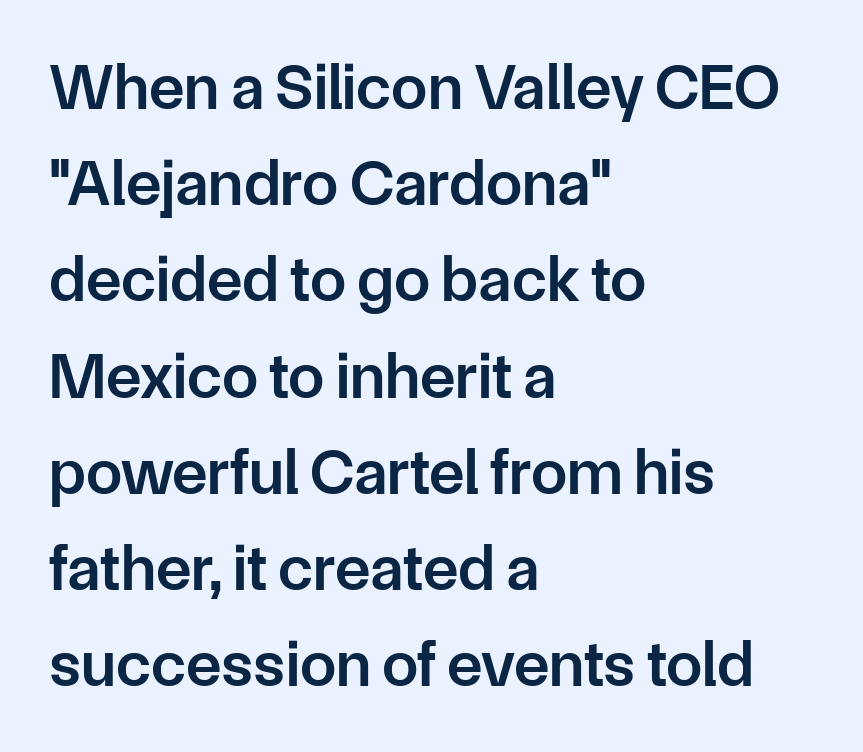
The setting favours the left margin, as ordinary paragraphs usually do. Decoration check: the copy has no underline. You can tell it's not italic because the verticals are truly vertical. No feet cap the strokes, marking this as sans-serif type.
